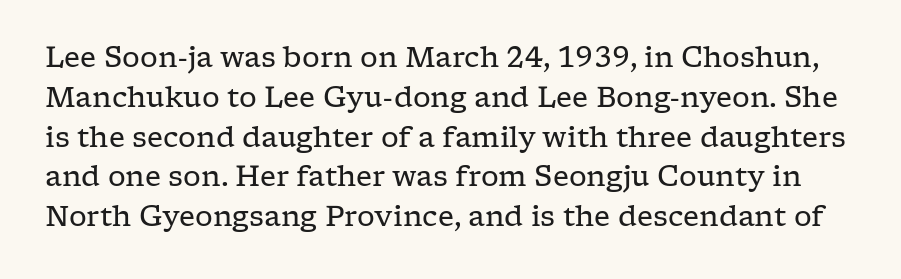
A typesetter would call this proportional, since set widths differ per character. A typesetter would call this zero additional tracking. No letter is thick-stroked: the sample isn't bold. Glance below the letters and you will spot only blank space. Vertically, the passage feels balanced, rows spaced as you'd expect.
